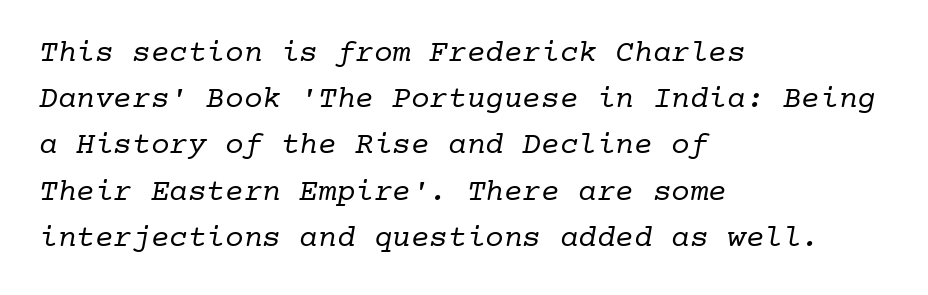
Q: Is the text bold? A: No.
Q: Is the typeface a serif or a sans-serif typeface? A: Serif.
Q: Is the text underlined? A: No.
Q: How is the paragraph aligned? A: Left-aligned.
Q: Is the spacing between letters normal or unusually wide? A: Normal.
Q: Is the spacing between lines tight, normal or loose? A: Normal.
Q: Width (condensed, normal, or wide)? A: Normal.
Q: Stroke contrast? A: Low.
Q: x-height? A: Medium.
Q: Monospaced? A: Yes.
